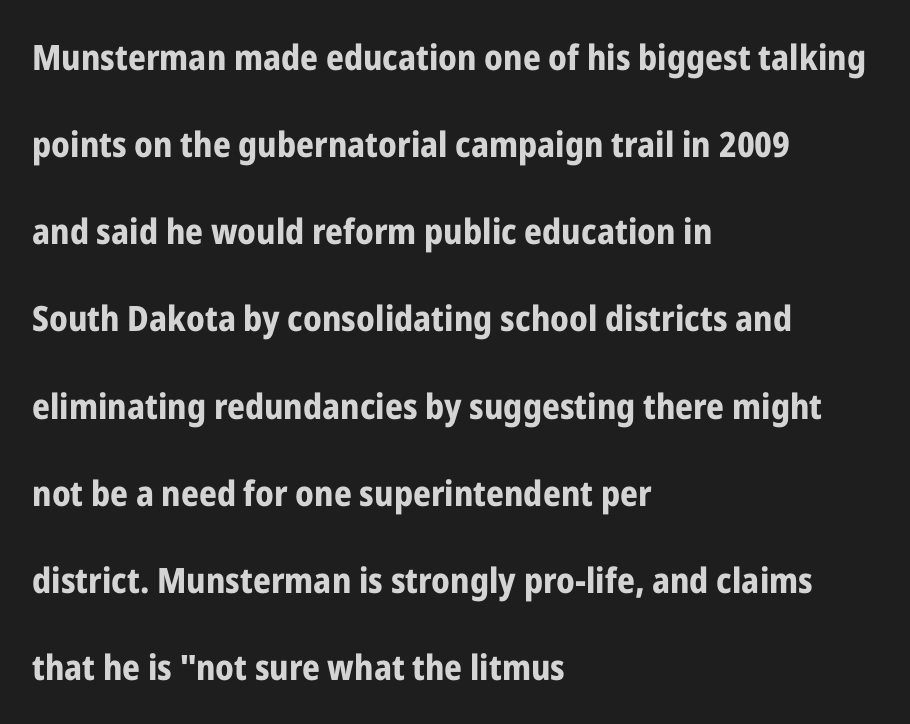
Q: Is the text bold? A: Yes.
Q: Is the text italic (slanted)? A: No, it is upright.
Q: Is the typeface a serif or a sans-serif typeface? A: Sans-serif.
Q: Is the text underlined? A: No.
Q: How is the paragraph aligned? A: Left-aligned.
Q: Is the spacing between letters normal or unusually wide? A: Normal.
Q: Is the spacing between lines tight, normal or loose? A: Loose.
Q: Width (condensed, normal, or wide)? A: Condensed.
Q: Stroke contrast? A: Low.
Q: x-height? A: Medium.
Q: Monospaced? A: No.
